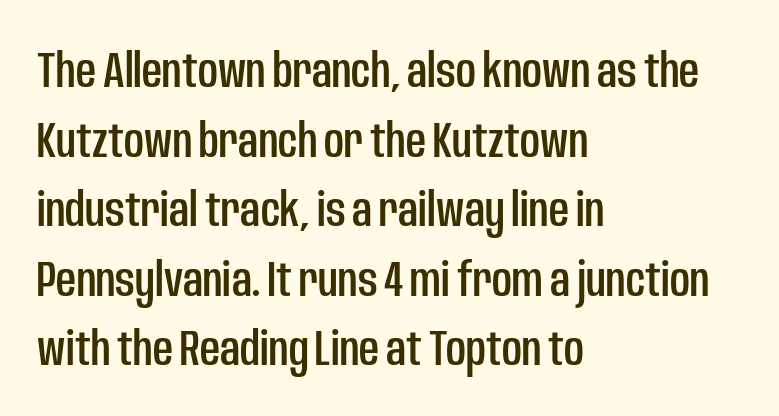
This sample keeps an unexceptional amount of space between lines. The type sits square on the baseline with zero lean. You can tell from the bare stems that sans-serif type was used. Compared with typical body copy, the letter spacing here is the same.
